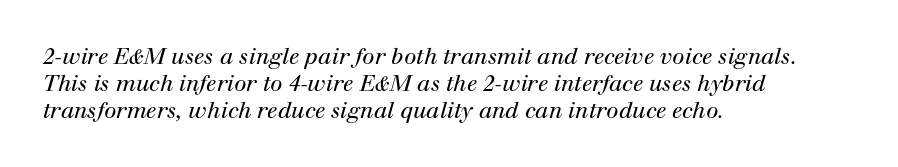
The image shows 22 px text type, italic (leaning right); set left-aligned, line spacing 1.22x, normal letter spacing, not underlined.
